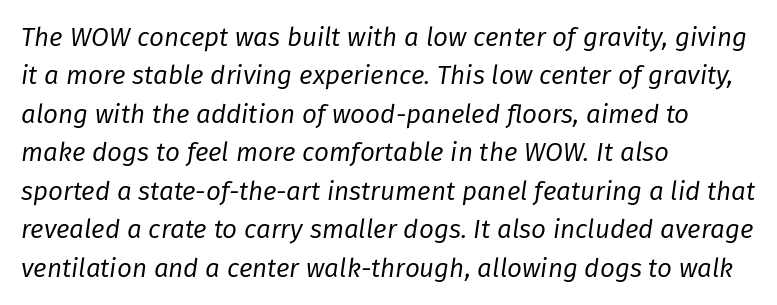
Characters follow at the spacing the type designer built in. A clean baseline with only descenders dipping below it. How would I describe the line gaps? Plain and ordinary. You can tell it's italic because the verticals aren't actually vertical. Which margin do the lines hug? The left one — the right edge is uneven.
